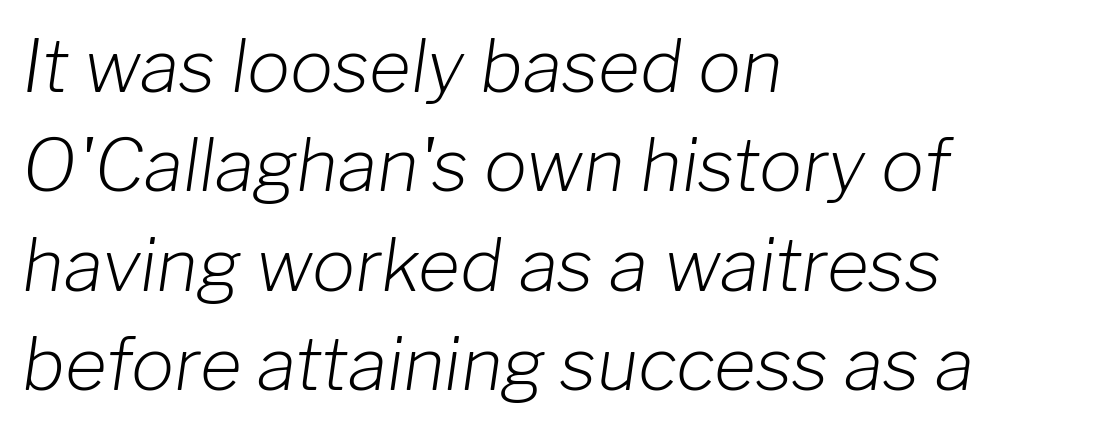
Emphasis-style slanted type is in use. Weight: regular or lighter. In terms of leading, this rendering sits right in the middle. This sample is left-justified, so line endings fall wherever the words run out.
